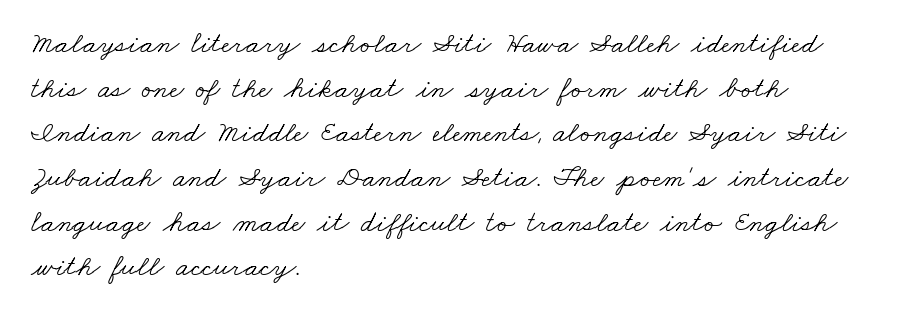
The image shows 30 px light, wide serif type; set left-aligned, normal line spacing (1.49x), normal letter spacing, not underlined; low stroke contrast and a small x-height.
